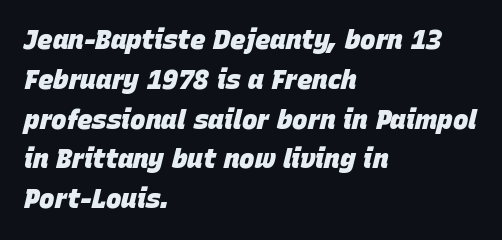
Q: Is the text bold? A: Yes.
Q: Is the text italic (slanted)? A: Yes, it leans right by about 15 degrees.
Q: Is the text underlined? A: No.
Q: How is the paragraph aligned? A: Left-aligned.
Q: Is the spacing between letters normal or unusually wide? A: Normal.
Q: Is the spacing between lines tight, normal or loose? A: Normal.
